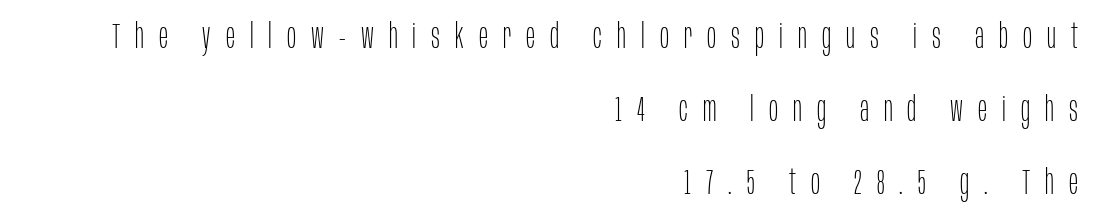
The image shows 34 px thin, condensed sans-serif type, upright; set right-aligned, loose line spacing (2.14x), unusually wide letter spacing (+0.44 em), not underlined; low stroke contrast and a large x-height.
